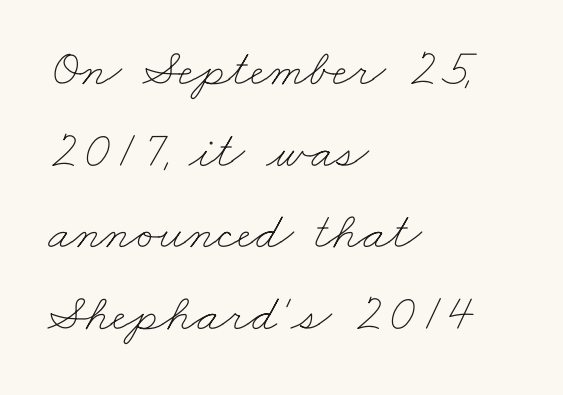
You could call the tracking neutral — neither tight nor loose. The space beneath each line is pristine and unruled. Each line starts at the same left margin while the right side varies. The rows are spaced the way most documents space them.
